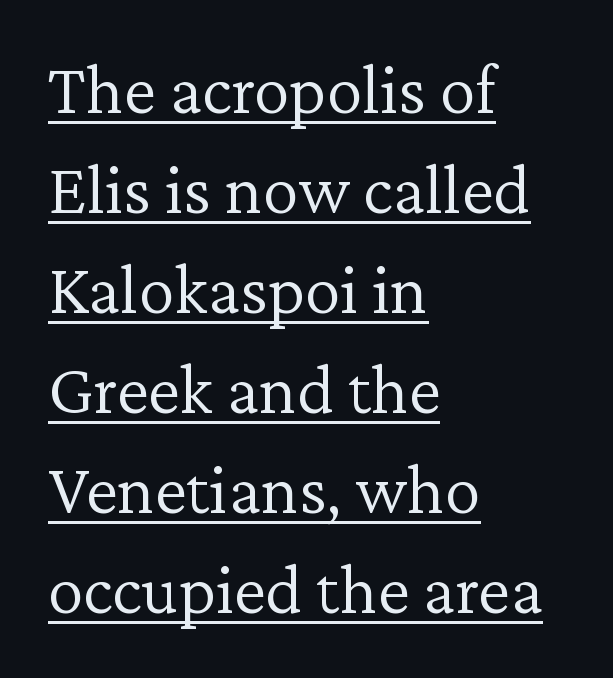
Underline: present. Compared with typical body copy, the letter spacing here is the same. Teacher's note: observe the even left margin — that is flush-left alignment. The typography opts for an upright posture over an oblique one. Think standard paragraph weight, or any step lighter than that. Small tapered or slab feet sit at the stroke ends, so this counts as serif.
